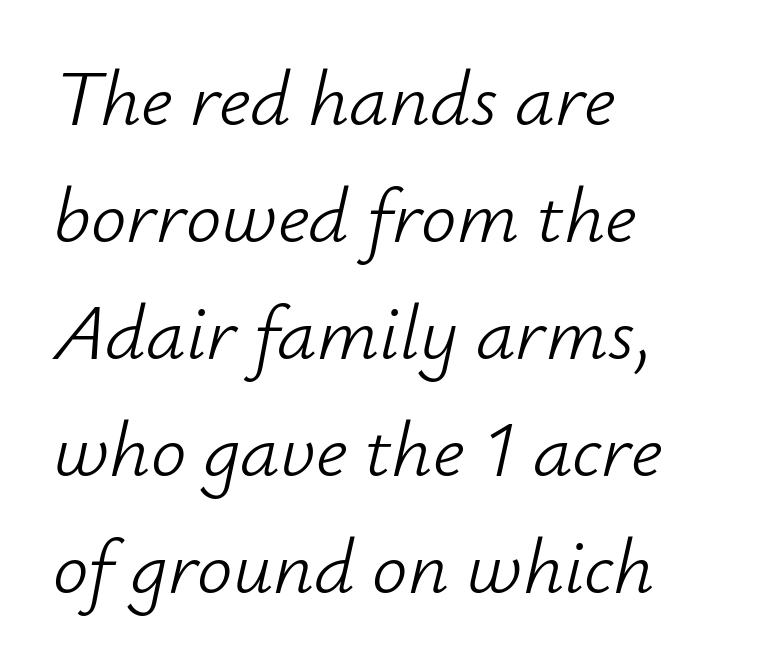
{"italic": "yes", "lean": "right", "slant_degrees": 12, "bold": "no", "weight": "light", "width": "normal", "stroke_contrast": "low", "x_height": "small", "monospaced": "no", "underline": "no", "align": "left", "line_spacing": "normal", "line_spacing_ratio": 1.48, "letter_spacing": "normal", "letter_spacing_em": 0.0, "glyph_px": 79}
